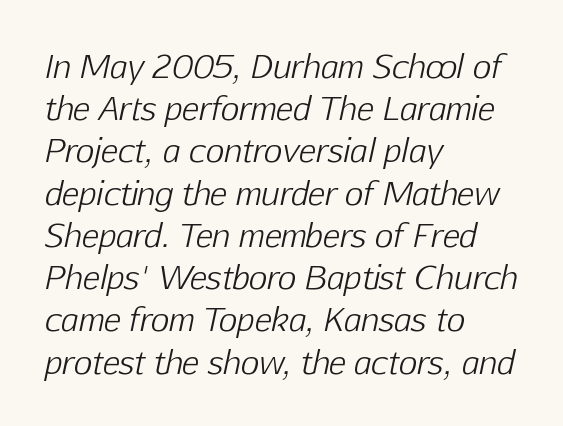
Only glyphs here, with clear space below each row. A normal amount of white space separates one row of letters from the next. The passage shown is not bold in any degree. Looks like regular typesetting: each glyph gets only the width it needs. Teacher's note: observe the even left margin — that is flush-left alignment. The specimen reads as italic at a glance.
